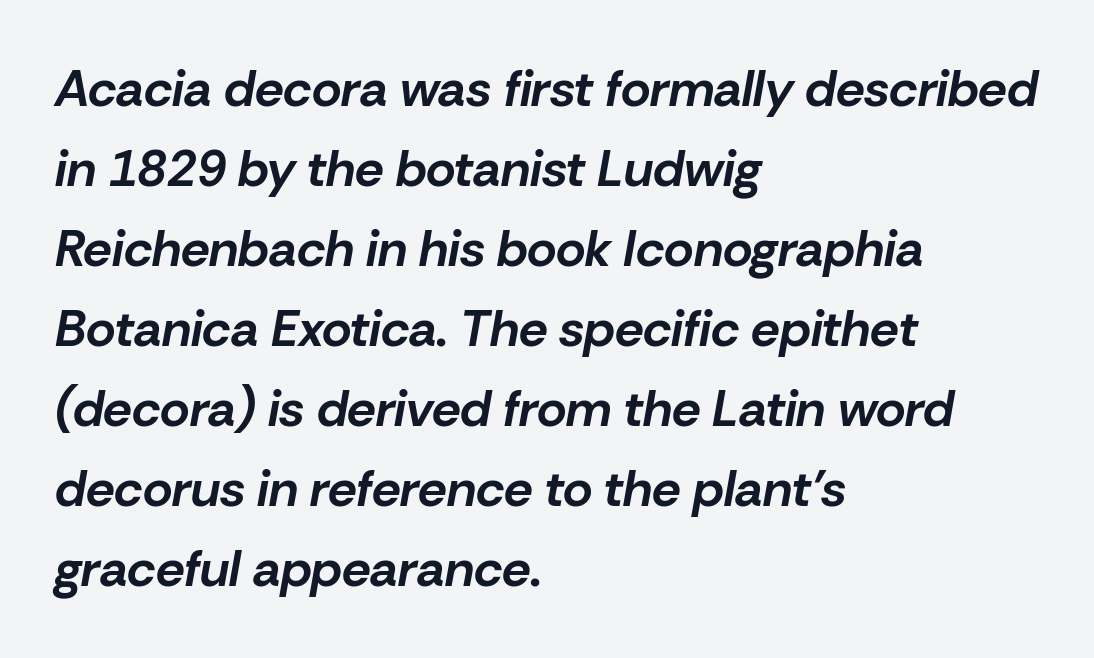
Q: Is the text bold? A: Yes.
Q: Is the text italic (slanted)? A: Yes, it leans right by about 10 degrees.
Q: Is the text underlined? A: No.
Q: How is the paragraph aligned? A: Left-aligned.
Q: Is the spacing between letters normal or unusually wide? A: Normal.
Q: Is the spacing between lines tight, normal or loose? A: Normal.
Q: Width (condensed, normal, or wide)? A: Normal.
Q: Stroke contrast? A: Low.
Q: x-height? A: Medium.
Q: Monospaced? A: No.
